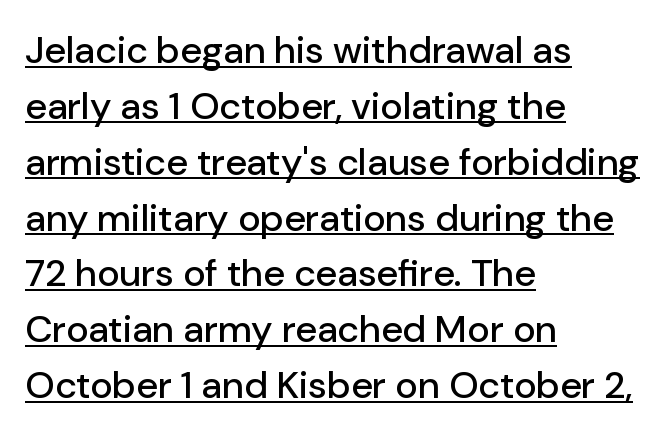
The rendering uses natural spacing where letterforms have individual widths. The passage shown has conventional tracking throughout. The lines are quadded left. Rendered with straight, roman letterforms. Regarding serifs, this sample does without them. Beneath each row of characters lies a ruled line.
